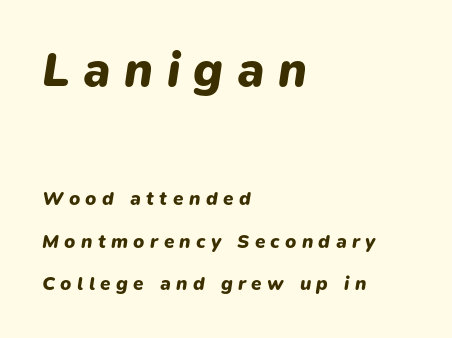
The image shows 48 px heavy type, italic (leaning right); set left-aligned, loose line spacing (2.23x), unusually wide letter spacing (+0.28 em), not underlined; the first (top) block is 2.53x larger; low stroke contrast and a medium x-height.
